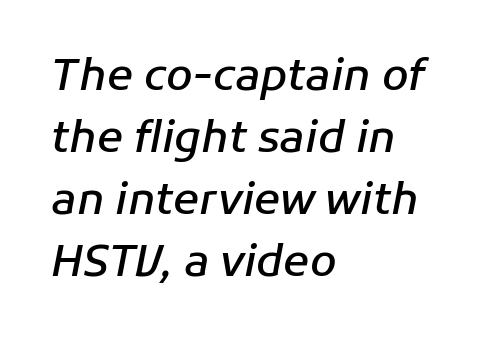
{"italic": "yes", "lean": "right", "slant_degrees": 11, "bold": "semi", "weight": "semibold", "width": "normal", "stroke_contrast": "low", "x_height": "medium", "monospaced": "no", "underline": "no", "align": "left", "line_spacing": "normal", "line_spacing_ratio": 1.44, "letter_spacing": "normal", "letter_spacing_em": 0.0, "glyph_px": 43}
